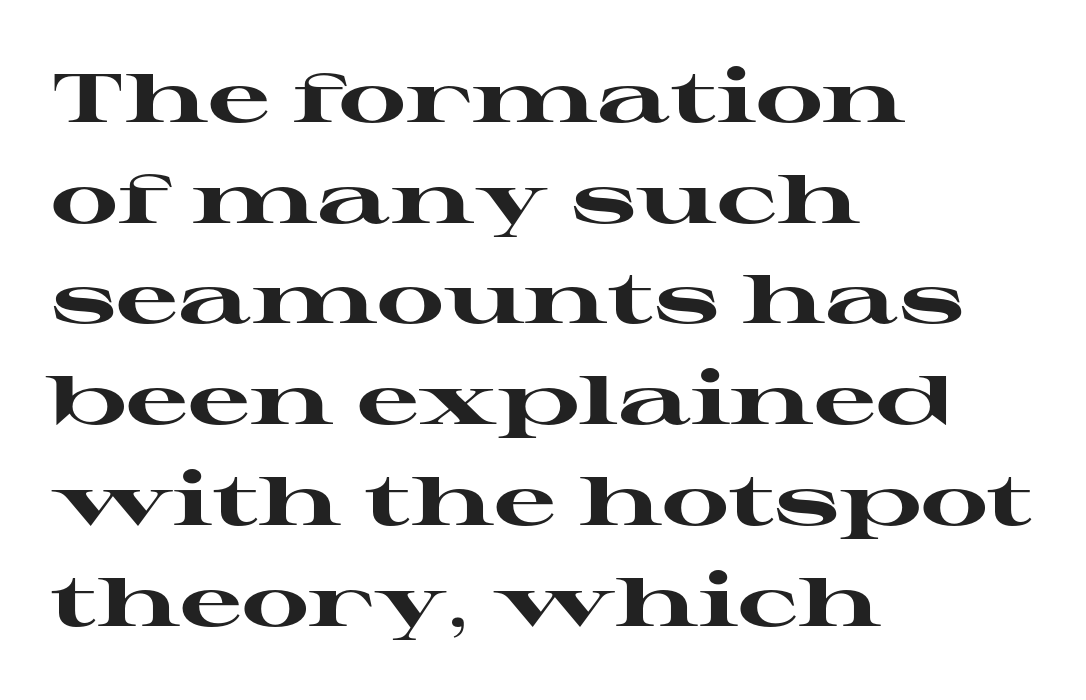
The typesetter chose a ragged-right arrangement here. You can tell it's not italic because the verticals are truly vertical. Observe the ordinary spacing: letters are neighbours, not strangers. The designer left line spacing at the default. Observe the serifs anchoring each vertical stroke in this sample.
